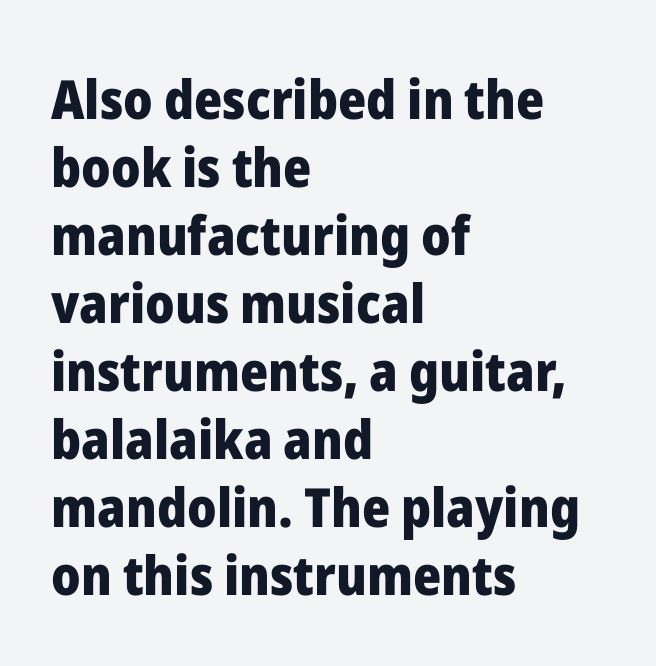
The image shows 54 px heavy sans-serif type, upright; set left-aligned, normal line spacing (1.26x), normal letter spacing, not underlined; low stroke contrast and a medium x-height.
